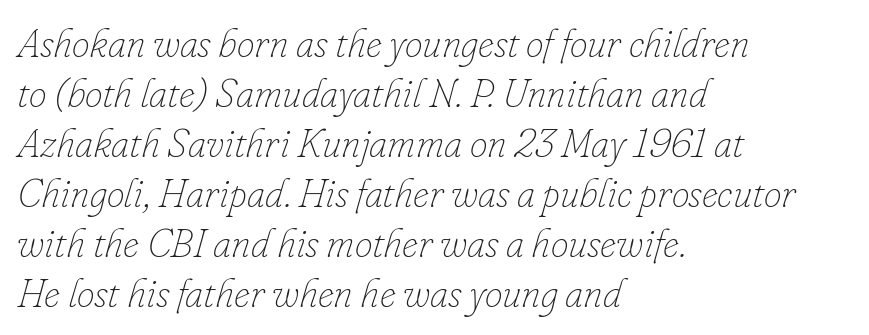
{"italic": "yes", "lean": "right", "slant_degrees": 16, "bold": "no", "weight": "thin", "width": "normal", "stroke_contrast": "low", "x_height": "small", "monospaced": "no", "underline": "no", "align": "left", "line_spacing": "normal", "line_spacing_ratio": 1.25, "letter_spacing": "normal", "letter_spacing_em": 0.0, "glyph_px": 40}
